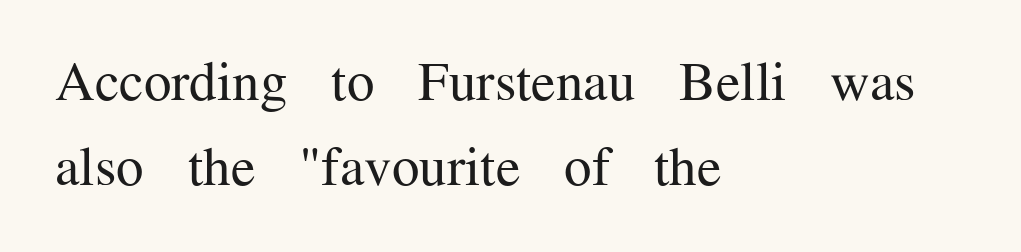
This sample has the flowing, uneven cadence of proportional lettering. A roman cut, with each character standing at attention. Vertically, the passage feels balanced, rows spaced as you'd expect. Line beginnings align vertically; line endings do not. Typographically, this falls in the serif category.
